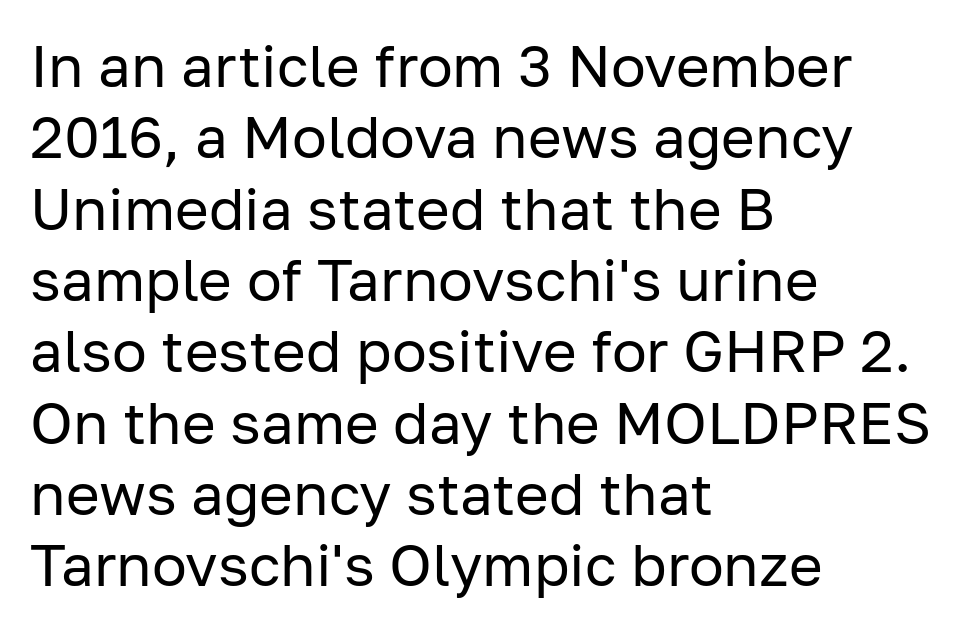
{"serif": "no", "italic": "no", "bold": "no", "weight": "regular", "width": "normal", "stroke_contrast": "low", "x_height": "medium", "monospaced": "no", "underline": "no", "align": "left", "line_spacing_ratio": 1.23, "letter_spacing": "normal", "letter_spacing_em": 0.0, "glyph_px": 58}
